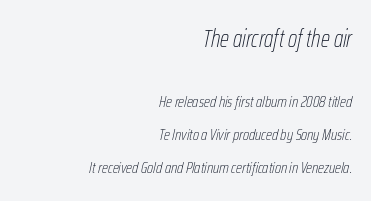
{"italic": "yes", "lean": "right", "slant_degrees": 12, "bold": "no", "underline": "no", "align": "right", "line_spacing": "loose", "line_spacing_ratio": 2.07, "letter_spacing": "normal", "letter_spacing_em": 0.0, "larger_block": "first", "size_ratio": 1.5, "glyph_px": 24}
